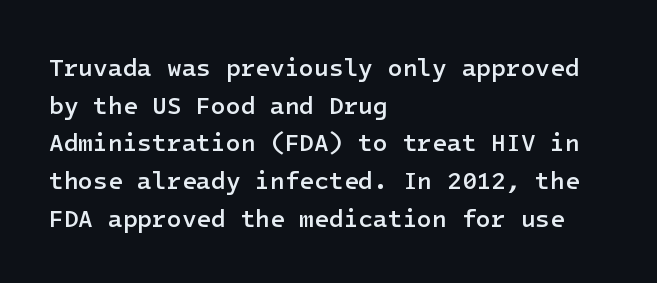
If you drew a ruler down the left edge, every line would touch it. Successive baselines arrive at the customary interval. The passage shown is semibold, sitting just below true bold. Style check: upright.
